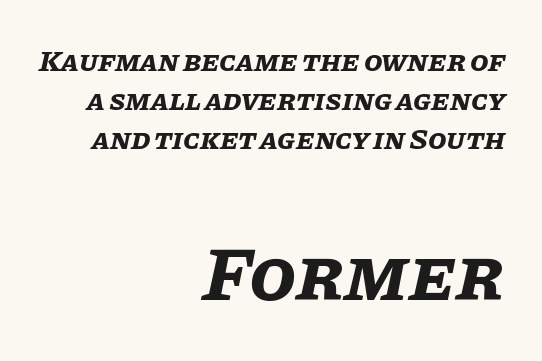
Proportional: the letters do not fall into vertical columns. These words are printed bold, with thick strokes throughout. The designer gave the closing block more size than the opening block. This sample is right-justified, so line beginnings fall wherever the words allow. The passage shown is not underscored anywhere.
